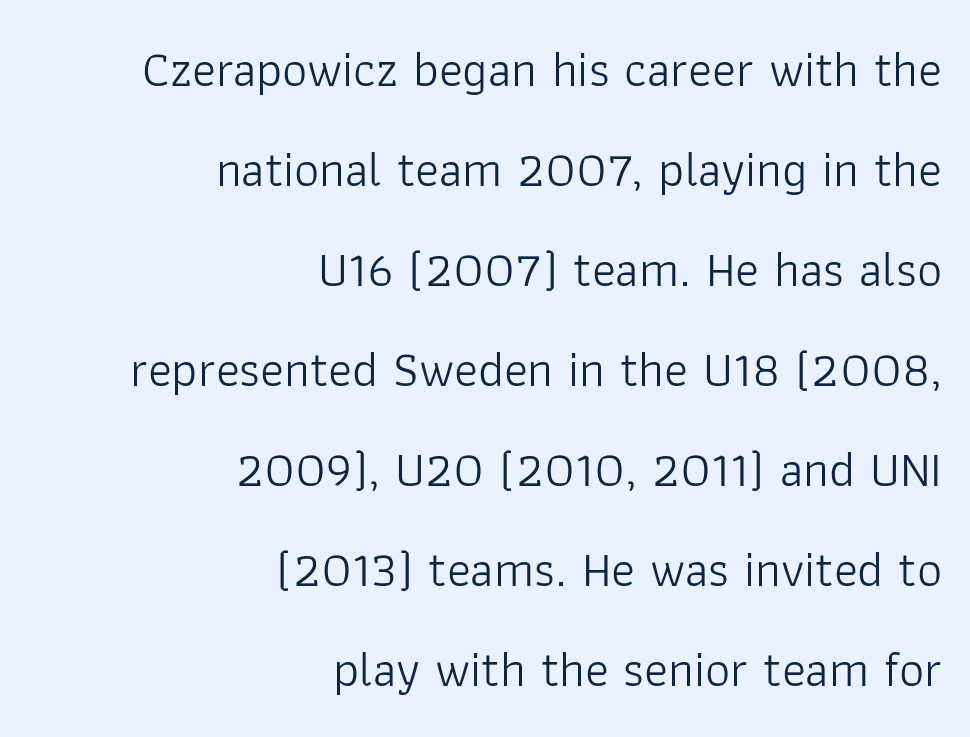
Q: Is the text bold? A: No.
Q: Is the text italic (slanted)? A: No, it is upright.
Q: Is the typeface a serif or a sans-serif typeface? A: Sans-serif.
Q: Is the text underlined? A: No.
Q: How is the paragraph aligned? A: Right-aligned.
Q: Is the spacing between letters normal or unusually wide? A: Normal.
Q: Is the spacing between lines tight, normal or loose? A: Loose.
Q: Width (condensed, normal, or wide)? A: Normal.
Q: Stroke contrast? A: Low.
Q: x-height? A: Medium.
Q: Monospaced? A: No.
